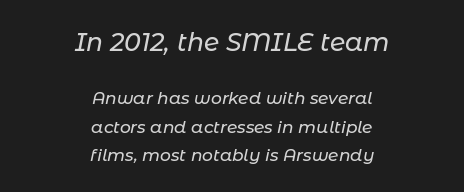
{"italic": "yes", "lean": "right", "slant_degrees": 11, "underline": "no", "align": "center", "line_spacing": "normal", "line_spacing_ratio": 1.66, "letter_spacing": "normal", "letter_spacing_em": 0.0, "larger_block": "first", "size_ratio": 1.47, "glyph_px": 25}
